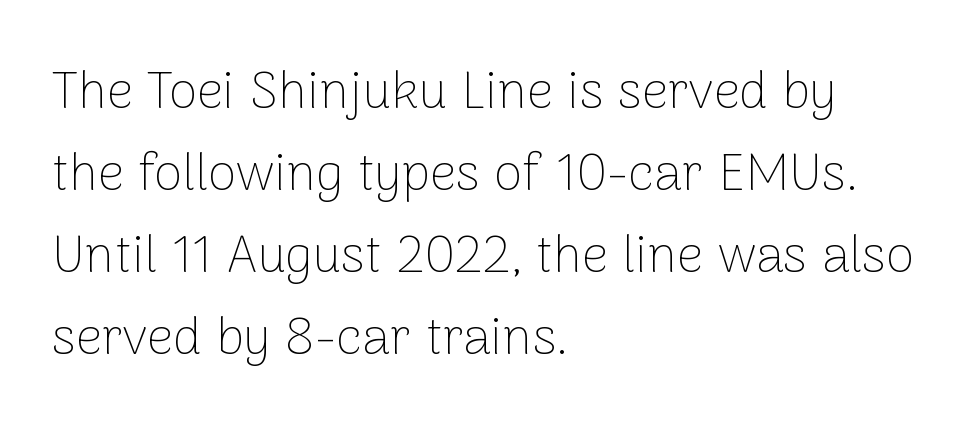
This sample has the flowing, uneven cadence of proportional lettering. You could call the tracking neutral — neither tight nor loose. No word sits above an underline. The face used here is a sans, in the tradition of grotesques and geometrics. Nope, not italic — everything's standing straight. Vertical spacing — default.
